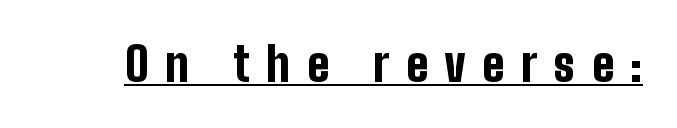
Q: Is the text bold? A: Yes.
Q: Is the text italic (slanted)? A: No, it is upright.
Q: Is the typeface a serif or a sans-serif typeface? A: Sans-serif.
Q: Is the text underlined? A: Yes.
Q: Is the spacing between letters normal or unusually wide? A: Unusually wide.
Q: Width (condensed, normal, or wide)? A: Condensed.
Q: Stroke contrast? A: Low.
Q: x-height? A: Medium.
Q: Monospaced? A: No.
